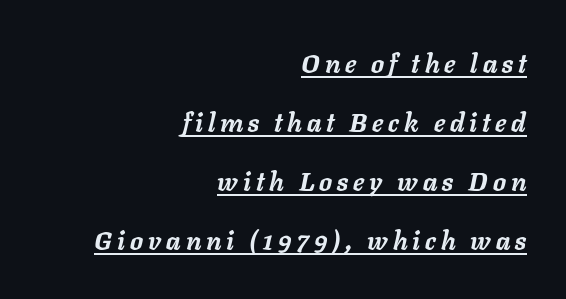
Q: Is the text bold? A: Yes.
Q: Is the text italic (slanted)? A: Yes, it leans right by about 11 degrees.
Q: Is the text underlined? A: Yes.
Q: How is the paragraph aligned? A: Right-aligned.
Q: Is the spacing between lines tight, normal or loose? A: Loose.
